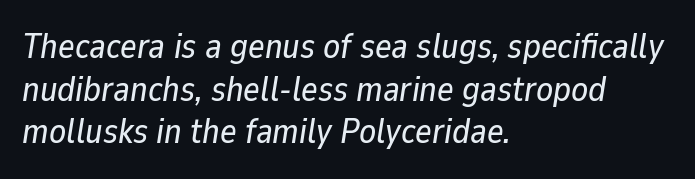
{"italic": "yes", "lean": "right", "slant_degrees": 9, "width": "normal", "stroke_contrast": "low", "x_height": "medium", "monospaced": "no", "underline": "no", "align": "left", "line_spacing_ratio": 1.22, "letter_spacing": "normal", "letter_spacing_em": 0.0, "glyph_px": 35}
